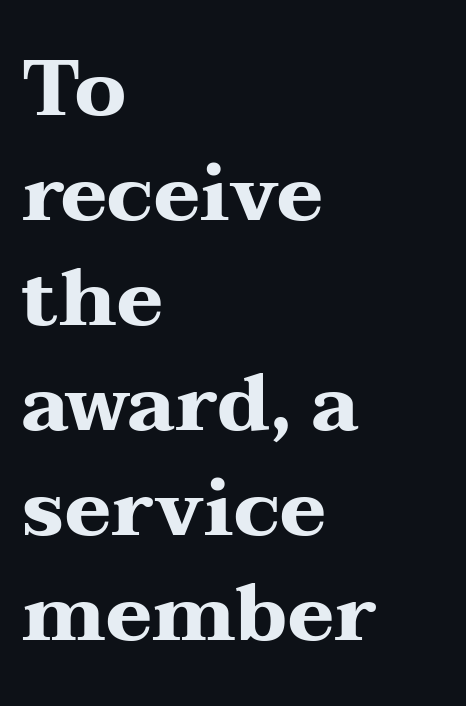
The image shows 79 px heavy, wide serif type, upright; set left-aligned, normal line spacing (1.33x), normal letter spacing, not underlined; medium stroke contrast and a medium x-height.
